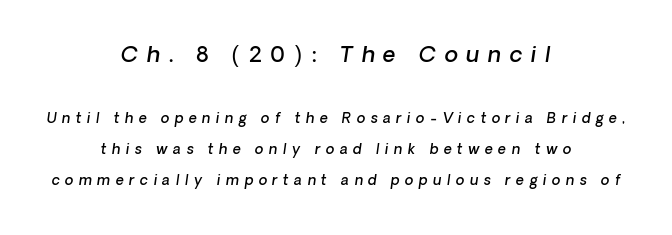
The leading is generous, giving the passage an open texture. Reading down the block, each line starts at a different indent, mirrored at its end. Unmarked baselines from the first word to the last. Two sizes are in play, and the larger belongs to the first block. The passage shown has open, widely tracked lettering throughout. Summary of weight: moderately heavy, a semibold.
